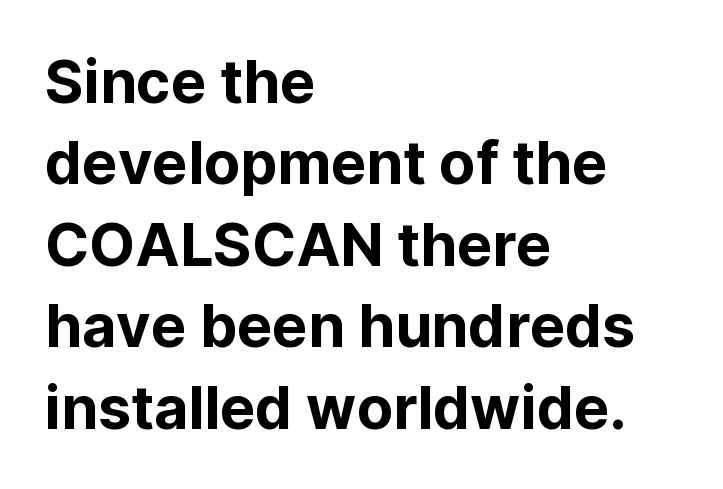
{"serif": "no", "italic": "no", "width": "normal", "stroke_contrast": "low", "x_height": "medium", "monospaced": "no", "underline": "no", "align": "left", "line_spacing": "normal", "line_spacing_ratio": 1.38, "letter_spacing": "normal", "letter_spacing_em": 0.0, "glyph_px": 59}
